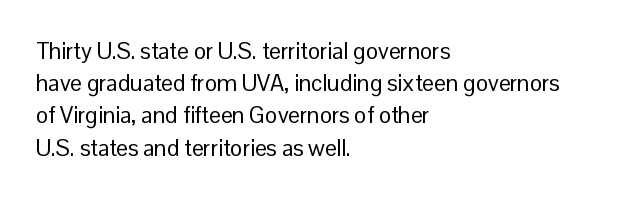
The image shows 23 px text type, upright; set left-aligned, normal line spacing (1.4x), normal letter spacing, not underlined.
